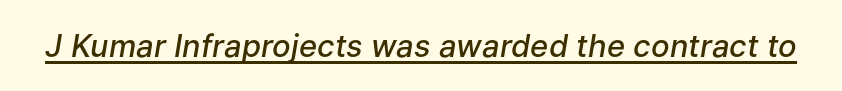
The image shows 31 px semibold type, italic (leaning right); set normal letter spacing, underlined; low stroke contrast and a medium x-height.
